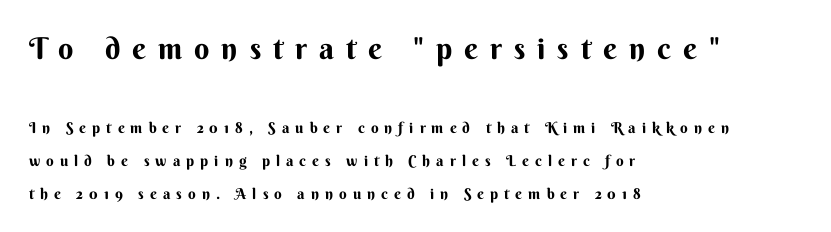
The image shows 30 px bold sans-serif type, upright; set left-aligned, loose line spacing (2.18x), unusually wide letter spacing (+0.4 em), not underlined; the first (top) block is 2.0x larger; medium stroke contrast and a small x-height.
